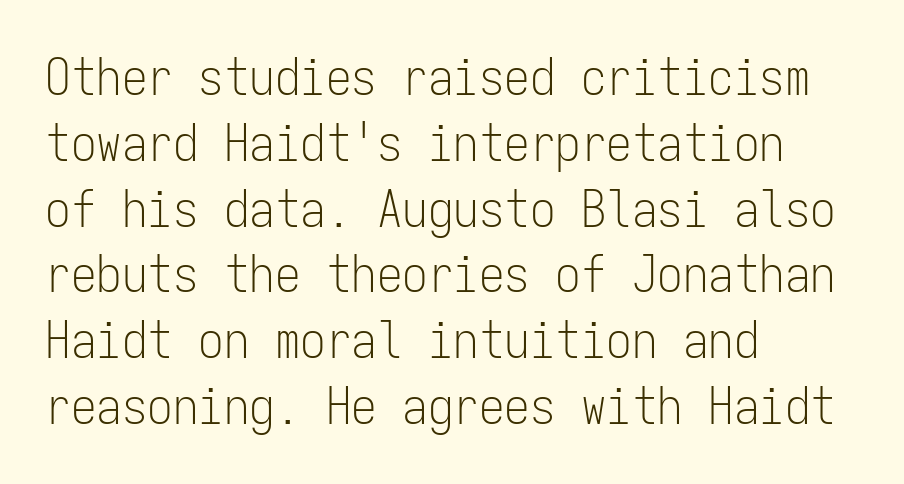
The passage shown has conventional tracking throughout. Think of a typewriter: that constant character pitch is what you see here. The gap between lines stays unmarked. This sample is left-justified, so line endings fall wherever the words run out.
